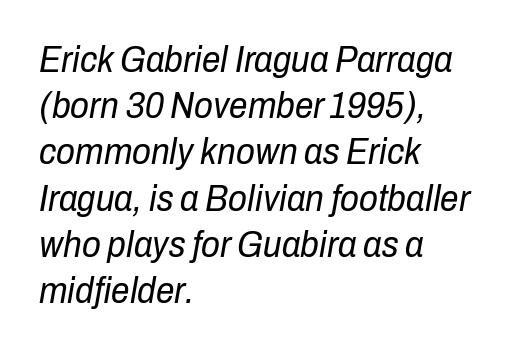
Q: Is the text bold? A: No.
Q: Is the text italic (slanted)? A: Yes, it leans right by about 10 degrees.
Q: Is the text underlined? A: No.
Q: How is the paragraph aligned? A: Left-aligned.
Q: Is the spacing between letters normal or unusually wide? A: Normal.
Q: Is the spacing between lines tight, normal or loose? A: Normal.
Q: Width (condensed, normal, or wide)? A: Condensed.
Q: Stroke contrast? A: Low.
Q: x-height? A: Medium.
Q: Monospaced? A: No.
